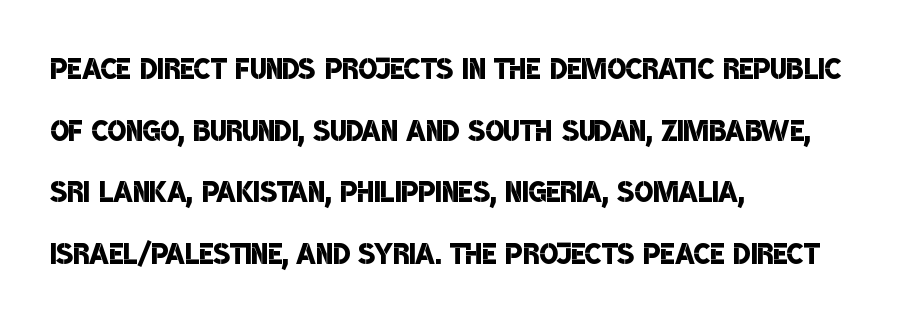
Q: Is the text bold? A: Semi-bold.
Q: Is the typeface a serif or a sans-serif typeface? A: Sans-serif.
Q: Is the text underlined? A: No.
Q: How is the paragraph aligned? A: Left-aligned.
Q: Is the spacing between letters normal or unusually wide? A: Normal.
Q: Is the spacing between lines tight, normal or loose? A: Normal.
Q: Width (condensed, normal, or wide)? A: Condensed.
Q: Stroke contrast? A: Low.
Q: x-height? A: Large.
Q: Monospaced? A: No.
